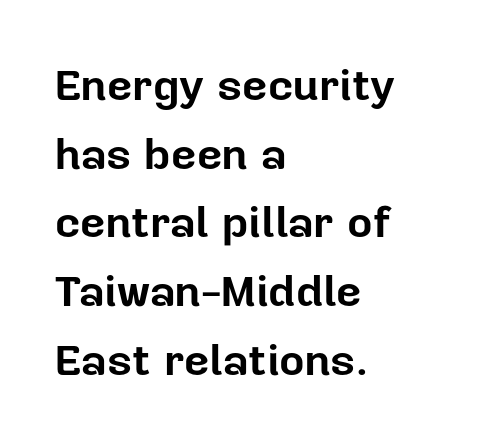
Q: Is the text bold? A: Yes.
Q: Is the text italic (slanted)? A: No, it is upright.
Q: Is the typeface a serif or a sans-serif typeface? A: Sans-serif.
Q: Is the text underlined? A: No.
Q: How is the paragraph aligned? A: Left-aligned.
Q: Is the spacing between letters normal or unusually wide? A: Normal.
Q: Is the spacing between lines tight, normal or loose? A: Normal.
Q: Width (condensed, normal, or wide)? A: Normal.
Q: Stroke contrast? A: Low.
Q: x-height? A: Medium.
Q: Monospaced? A: No.
